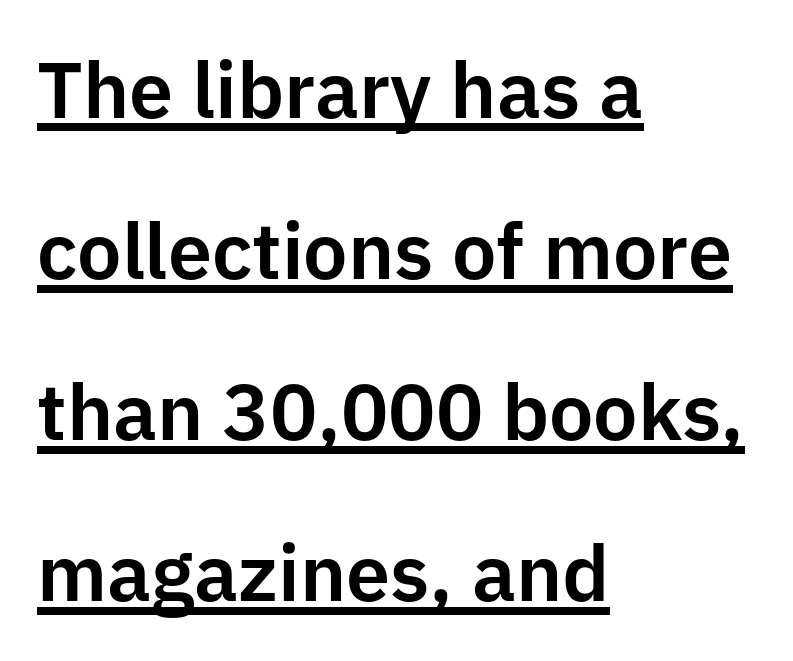
The image shows 79 px sans-serif type, upright; set left-aligned, loose line spacing (2.04x), normal letter spacing, underlined; low stroke contrast and a medium x-height.
